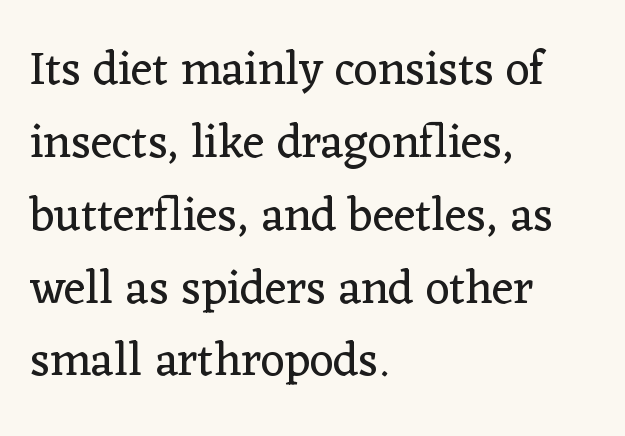
Q: Is the text bold? A: No.
Q: Is the text italic (slanted)? A: No, it is upright.
Q: Is the typeface a serif or a sans-serif typeface? A: Serif.
Q: Is the text underlined? A: No.
Q: How is the paragraph aligned? A: Left-aligned.
Q: Is the spacing between letters normal or unusually wide? A: Normal.
Q: Is the spacing between lines tight, normal or loose? A: Normal.
Q: Width (condensed, normal, or wide)? A: Normal.
Q: Stroke contrast? A: Low.
Q: x-height? A: Medium.
Q: Monospaced? A: No.
